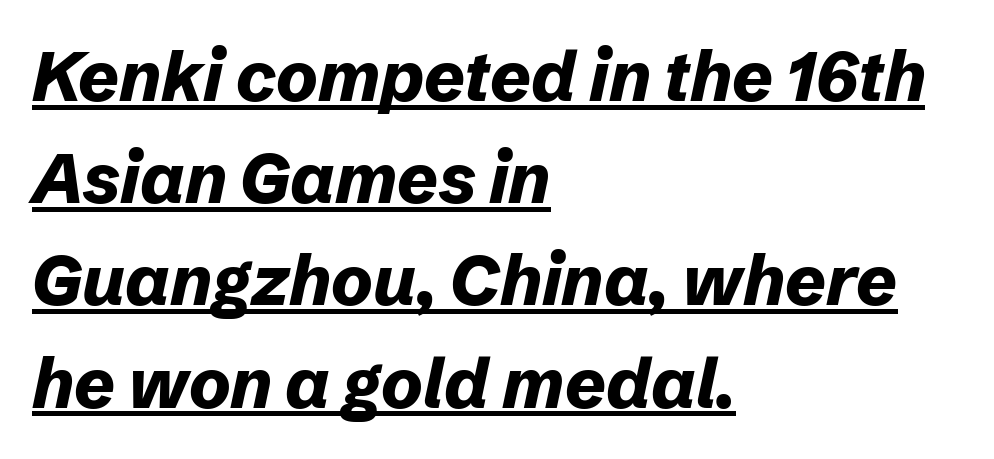
{"italic": "yes", "lean": "right", "slant_degrees": 12, "bold": "yes", "weight": "bold", "width": "normal", "stroke_contrast": "low", "x_height": "medium", "monospaced": "no", "underline": "yes", "align": "left", "line_spacing": "normal", "line_spacing_ratio": 1.46, "letter_spacing": "normal", "letter_spacing_em": 0.0, "glyph_px": 70}
